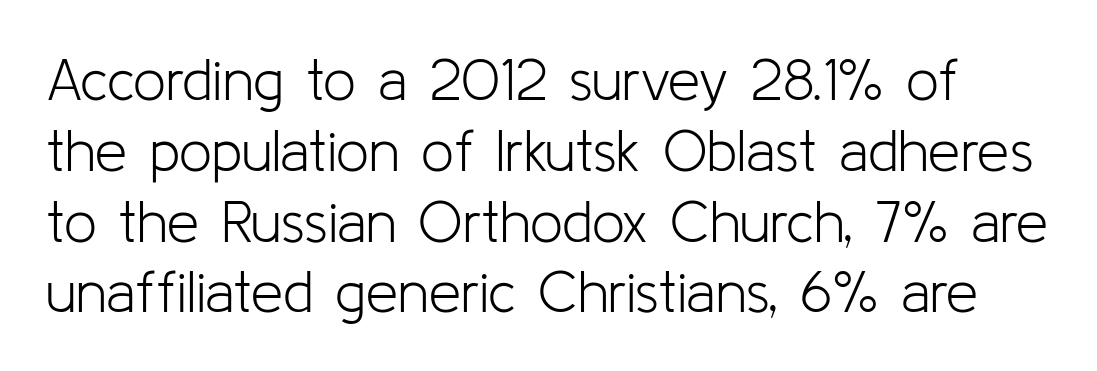
The image shows 58 px light sans-serif type, upright; set line spacing 1.22x, normal letter spacing, not underlined; low stroke contrast and a medium x-height.
